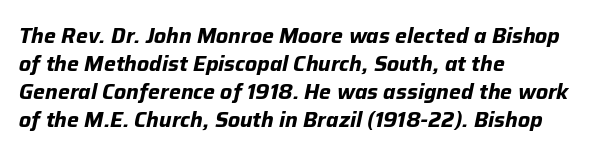
If you drew a ruler down the left edge, every line would touch it. If you measured baseline to baseline, you'd find a middling distance. Plenty of ink on the page — the face is bold. Underline: absent. Default kerning and tracking; the words read as compact shapes. If you drew a line through each stem, it would be angled.
